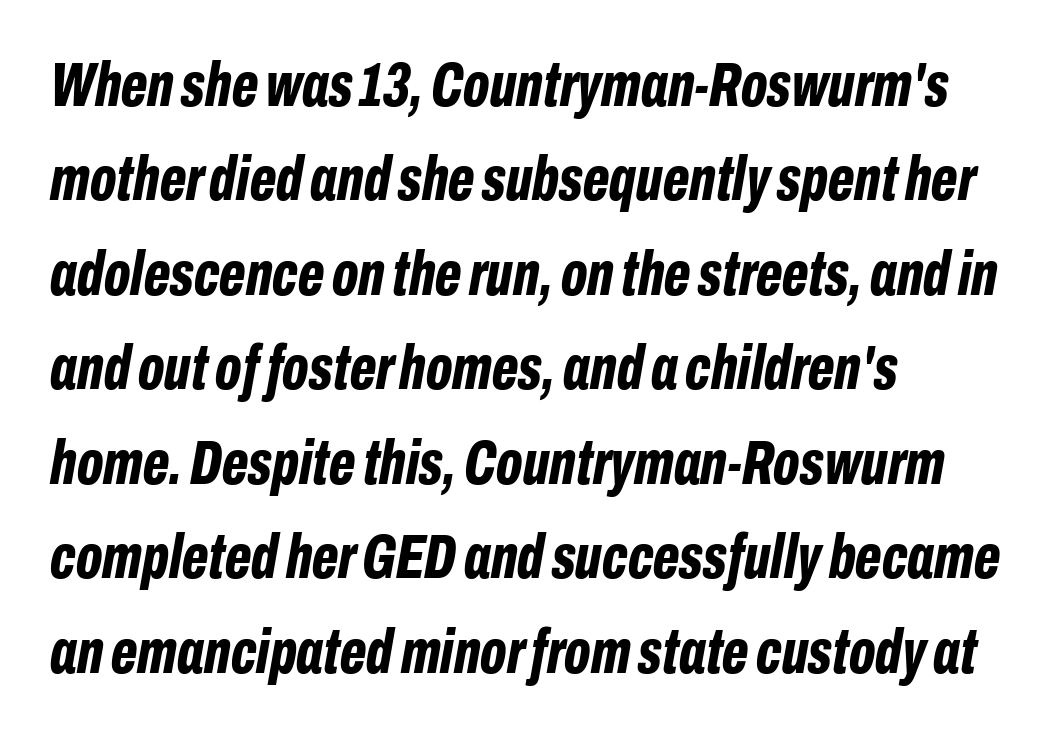
The tracking reads as untouched default to a designer's eye. A clean baseline with only descenders dipping below it. Heavy-handed strokes throughout: this text is bold. These lines sit exactly where default settings would place them. Here the designer chose a conventional face with non-uniform glyph widths.
